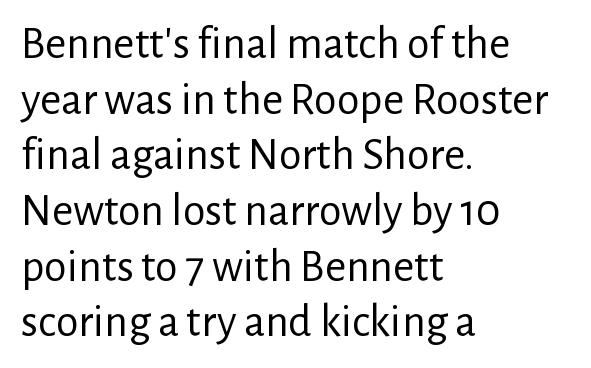
The image shows 46 px regular-weight sans-serif type, upright; set left-aligned, line spacing 1.21x, normal letter spacing, not underlined; low stroke contrast and a medium x-height.
